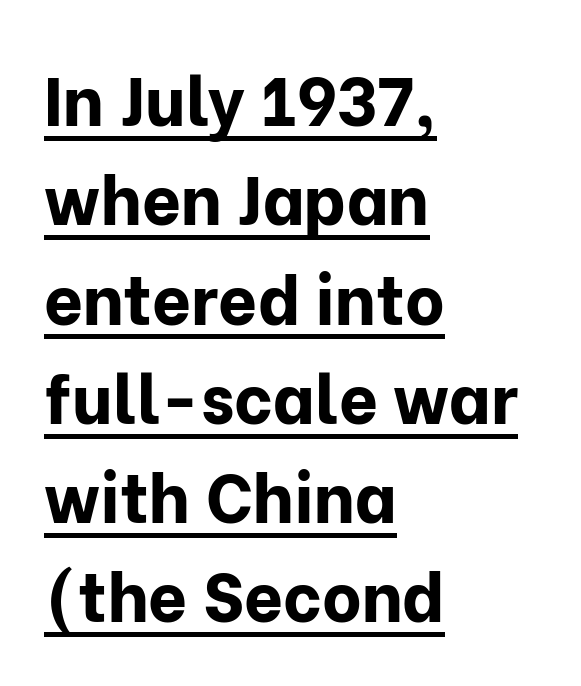
A continuous stroke trails under the words, as in a hyperlink. The rendering uses natural spacing where letterforms have individual widths. Each new line begins a customary step beneath the previous one. What weight is shown? A full bold with thick strokes. Serif or sans? Sans — the stroke terminals are bare. The compositor pushed each line to the left boundary.
